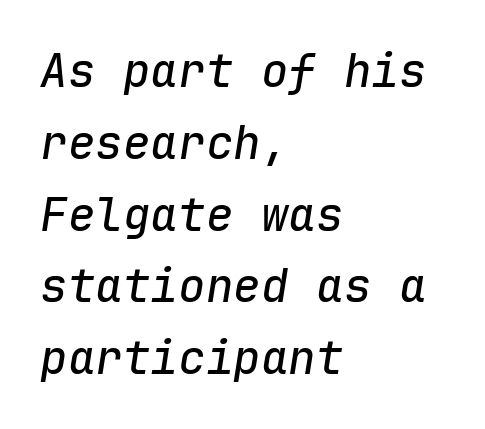
Q: Is the text italic (slanted)? A: Yes, it leans right by about 9 degrees.
Q: Is the text underlined? A: No.
Q: How is the paragraph aligned? A: Left-aligned.
Q: Is the spacing between letters normal or unusually wide? A: Normal.
Q: Is the spacing between lines tight, normal or loose? A: Normal.
Q: Width (condensed, normal, or wide)? A: Normal.
Q: Stroke contrast? A: Low.
Q: x-height? A: Medium.
Q: Monospaced? A: Yes.
